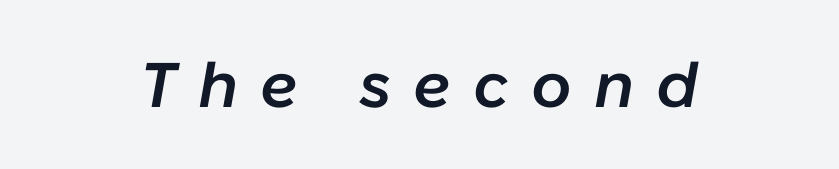
Look at the tracking — it's clearly loosened, letters drifting apart. Notice the strokes are somewhat thickened but not fully heavy: this is a semibold. The letters advance in unequal steps, a hallmark of proportional type. Glance below the letters and you will spot only blank space. Designer's note — italics engaged.
